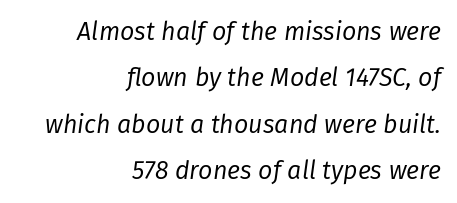
{"italic": "yes", "lean": "right", "slant_degrees": 8, "bold": "no", "underline": "no", "align": "right", "line_spacing_ratio": 1.86, "letter_spacing": "normal", "letter_spacing_em": 0.0, "glyph_px": 25}
